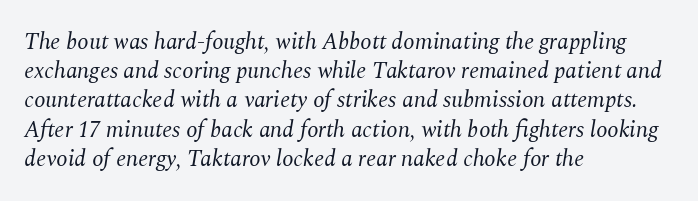
{"italic": "yes", "lean": "right", "slant_degrees": 10, "bold": "no", "underline": "no", "align": "left", "line_spacing": "normal", "line_spacing_ratio": 1.27, "letter_spacing": "normal", "letter_spacing_em": 0.0, "glyph_px": 23}
